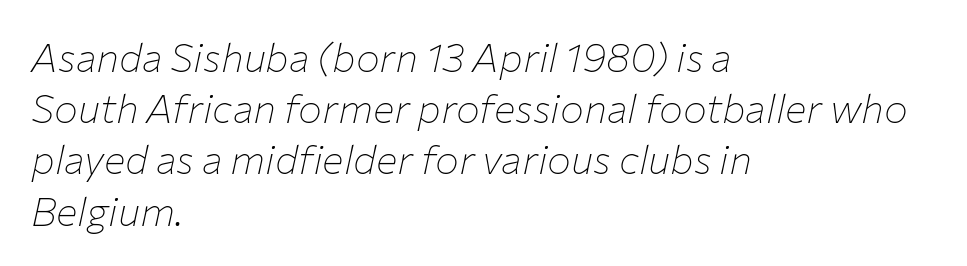
Q: Is the text bold? A: No.
Q: Is the text italic (slanted)? A: Yes, it leans right by about 12 degrees.
Q: Is the text underlined? A: No.
Q: How is the paragraph aligned? A: Left-aligned.
Q: Is the spacing between letters normal or unusually wide? A: Normal.
Q: Is the spacing between lines tight, normal or loose? A: Normal.
Q: Width (condensed, normal, or wide)? A: Normal.
Q: Stroke contrast? A: Low.
Q: x-height? A: Medium.
Q: Monospaced? A: No.
